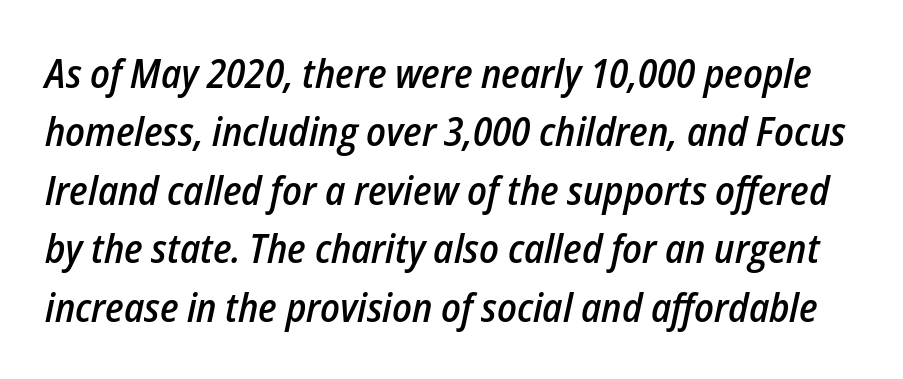
{"italic": "yes", "lean": "right", "slant_degrees": 12, "bold": "semi", "weight": "semibold", "width": "condensed", "stroke_contrast": "low", "x_height": "medium", "monospaced": "no", "underline": "no", "line_spacing": "normal", "line_spacing_ratio": 1.46, "letter_spacing": "normal", "letter_spacing_em": 0.0, "glyph_px": 40}
